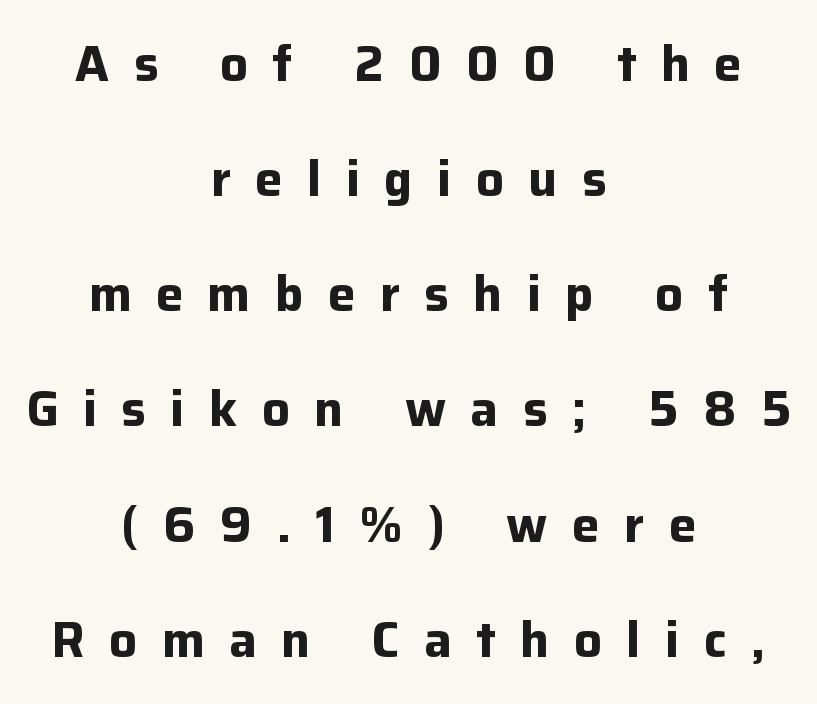
Q: Is the text bold? A: Yes.
Q: Is the text italic (slanted)? A: No, it is upright.
Q: Is the typeface a serif or a sans-serif typeface? A: Sans-serif.
Q: Is the text underlined? A: No.
Q: How is the paragraph aligned? A: Centered.
Q: Is the spacing between letters normal or unusually wide? A: Unusually wide.
Q: Is the spacing between lines tight, normal or loose? A: Loose.
Q: Width (condensed, normal, or wide)? A: Normal.
Q: Stroke contrast? A: Low.
Q: x-height? A: Medium.
Q: Monospaced? A: No.
